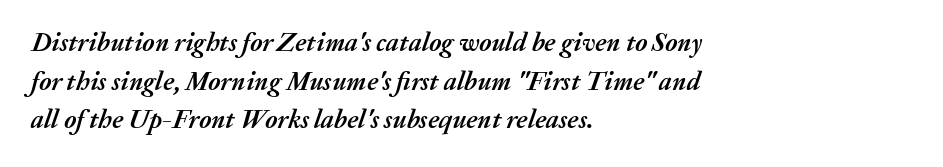
Q: Is the text bold? A: Yes.
Q: Is the text italic (slanted)? A: Yes, it leans right by about 20 degrees.
Q: Is the text underlined? A: No.
Q: How is the paragraph aligned? A: Left-aligned.
Q: Is the spacing between letters normal or unusually wide? A: Normal.
Q: Is the spacing between lines tight, normal or loose? A: Normal.
